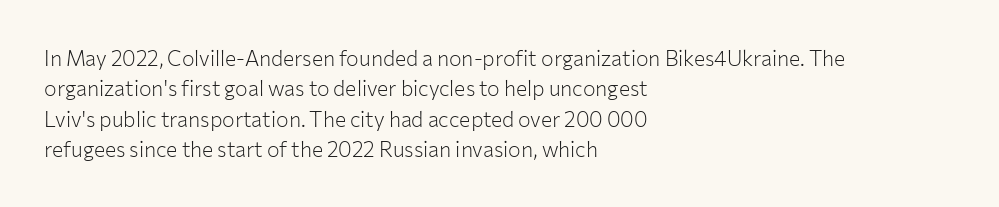
Letter spacing: default. Ink coverage per letter is moderate at most. The rag falls on the right side of this text block. Descenders are the only things crossing below the line. This block has exactly the height ordinary leading produces. This is the regular roman posture of the typeface.
